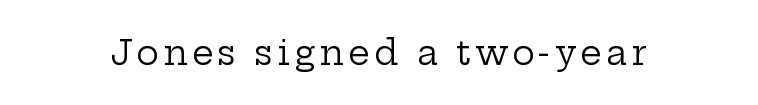
{"serif": "yes", "italic": "no", "bold": "no", "weight": "regular", "width": "wide", "stroke_contrast": "low", "x_height": "medium", "monospaced": "no", "underline": "no", "glyph_px": 34}
